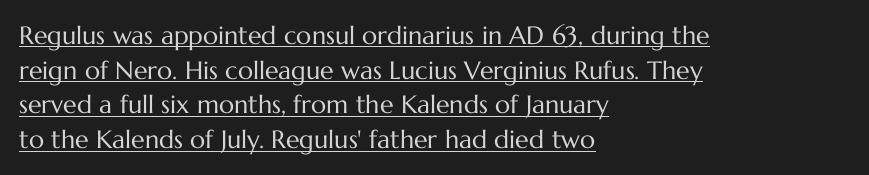
Q: Is the text bold? A: No.
Q: Is the text italic (slanted)? A: No, it is upright.
Q: Is the text underlined? A: Yes.
Q: How is the paragraph aligned? A: Left-aligned.
Q: Is the spacing between letters normal or unusually wide? A: Normal.
Q: Is the spacing between lines tight, normal or loose? A: Normal.
